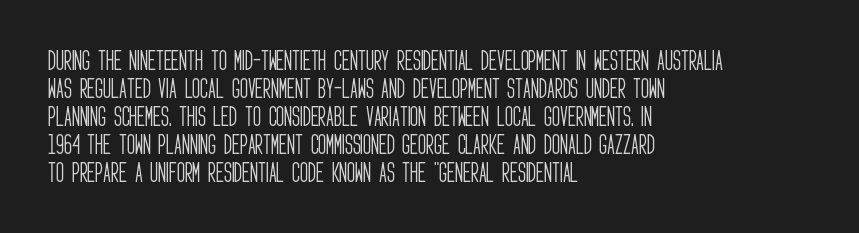
No extra ink here — the face is not bold. Students, observe: this is what conventionally led text looks like. Visually the block forms a straight wall on the left and a jagged coastline on the right. Clear beneath every line of the passage.
